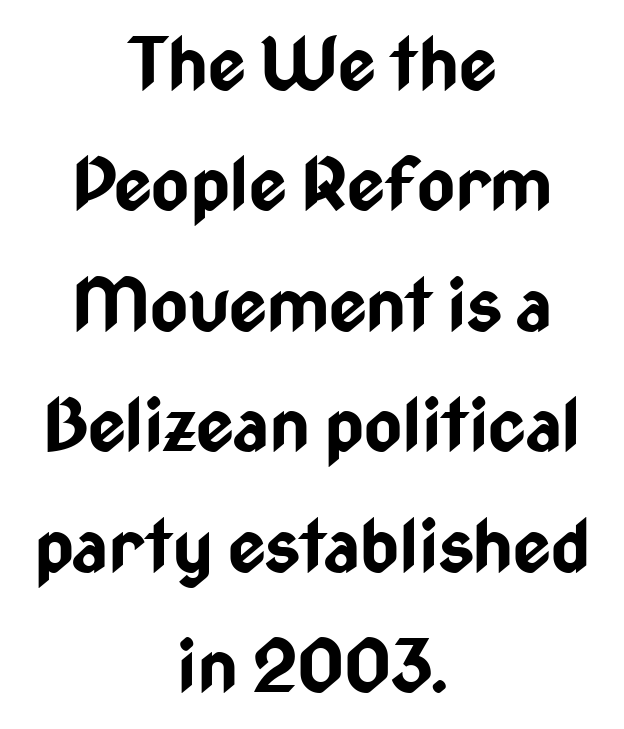
Q: Is the text bold? A: Yes.
Q: Is the text italic (slanted)? A: No, it is upright.
Q: Is the typeface a serif or a sans-serif typeface? A: Sans-serif.
Q: Is the text underlined? A: No.
Q: How is the paragraph aligned? A: Centered.
Q: Is the spacing between letters normal or unusually wide? A: Normal.
Q: Is the spacing between lines tight, normal or loose? A: Normal.
Q: Width (condensed, normal, or wide)? A: Condensed.
Q: Stroke contrast? A: Low.
Q: x-height? A: Medium.
Q: Monospaced? A: No.
